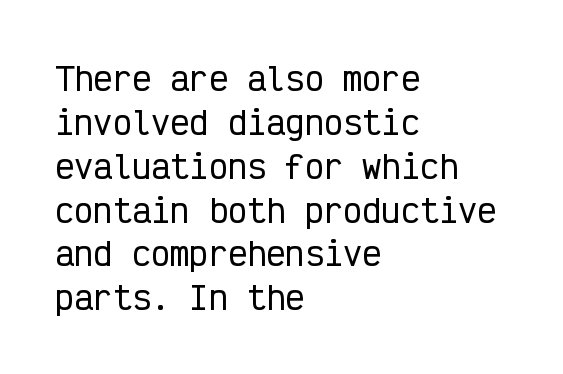
{"serif": "no", "italic": "no", "width": "condensed", "stroke_contrast": "low", "x_height": "medium", "monospaced": "yes", "underline": "no", "align": "left", "line_spacing": "normal", "line_spacing_ratio": 1.37, "letter_spacing": "normal", "letter_spacing_em": 0.0, "glyph_px": 32}
